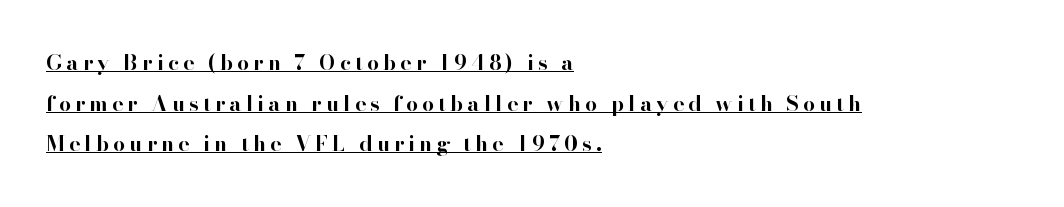
The passage shown is underscored from start to finish. Notice how the stems are strictly vertical — no italics here. Leading is clearly above the norm, producing a sparse column. You could only call the tracking loose — the letters float apart.
